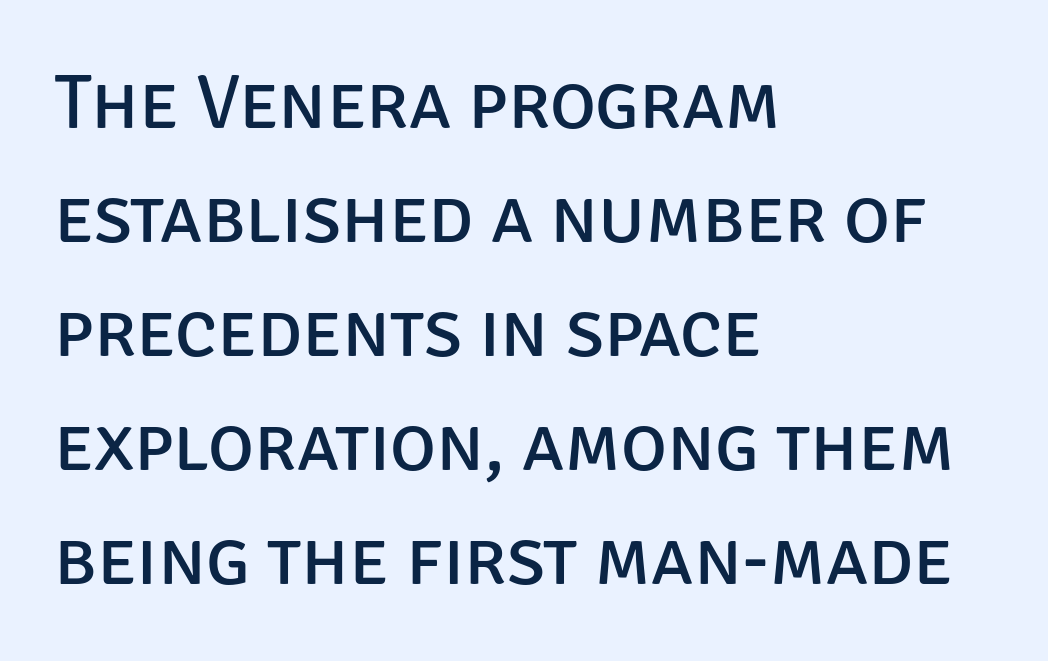
The image shows 78 px regular-weight sans-serif type, upright; set left-aligned, normal line spacing (1.46x), normal letter spacing, not underlined; low stroke contrast and a large x-height.
